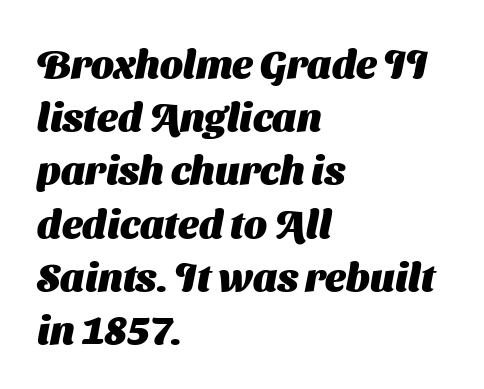
Proportional: the letters do not fall into vertical columns. If you measured baseline to baseline, you'd find a middling distance. The baseline area is clear. The glyphs have the mass of a bold cut. The type family on display is of the sans-serif kind.
